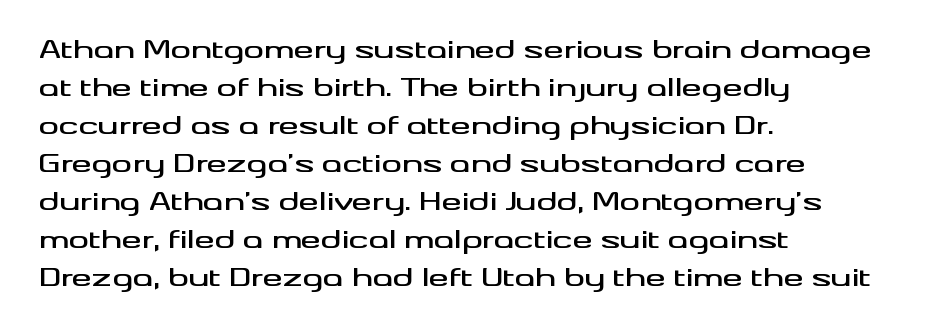
The image shows 25 px text type, upright; set left-aligned, normal line spacing (1.52x), normal letter spacing, not underlined.
